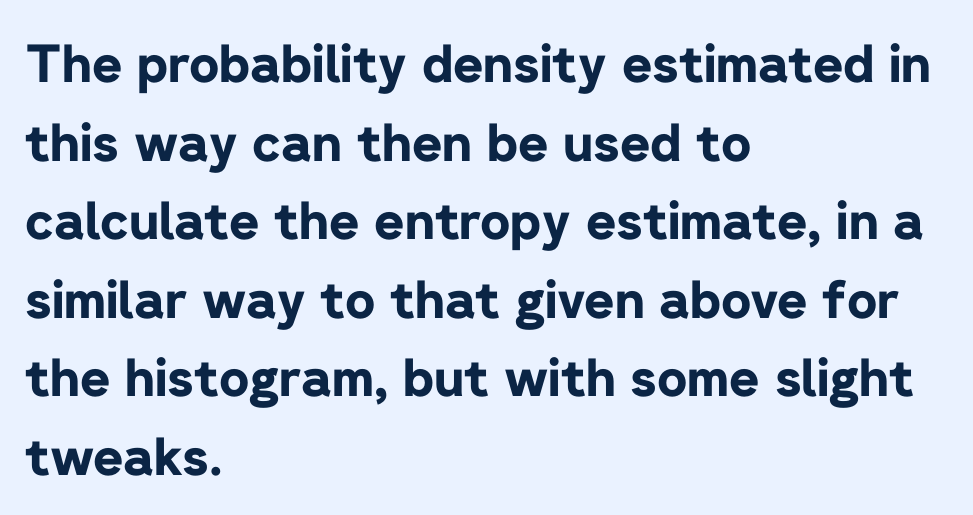
This sample keeps an unexceptional amount of space between lines. Teacher's note: observe the even left margin — that is flush-left alignment. These lines carry a lot of weight — the face is fully bold. Is this a sans? Yes — the strokes have no serifs. Quick note: underline off. What stands out about the letter spacing? Nothing — it is the standard amount.
